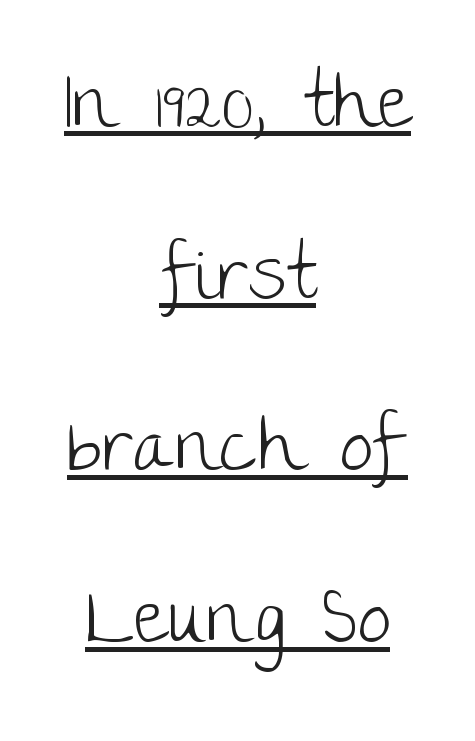
The image shows 75 px light sans-serif type, upright; set centered, loose line spacing (2.29x), normal letter spacing, underlined; low stroke contrast and a large x-height.
